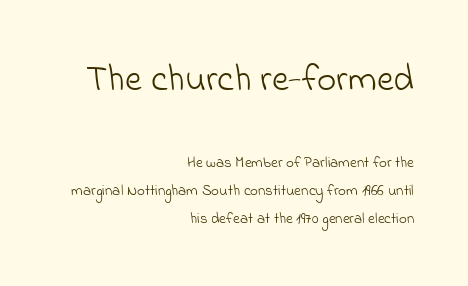
Unlike a traditional serif, this face leaves its strokes unadorned. Is this a fixed-width face? No — the glyphs have proportional, varying widths. Compare the two chunks: the upper has the greater cap height. A bare baseline throughout the passage. Each line ends at the same right margin while the left side varies. Inter-character spacing is left at the font's built-in metrics.
